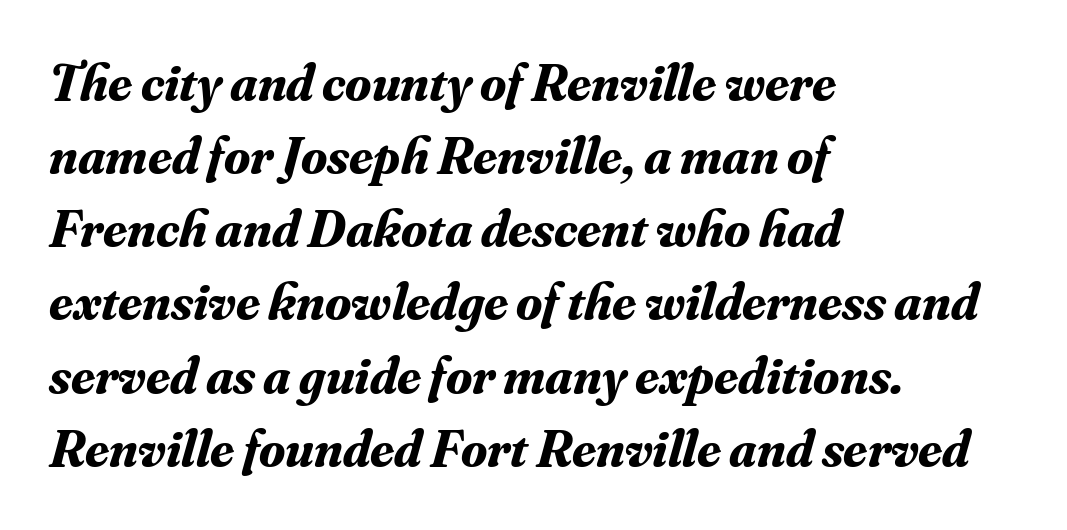
Q: Is the text bold? A: Yes.
Q: Is the text italic (slanted)? A: Yes, it leans right by about 16 degrees.
Q: Is the typeface a serif or a sans-serif typeface? A: Serif.
Q: Is the text underlined? A: No.
Q: How is the paragraph aligned? A: Left-aligned.
Q: Is the spacing between letters normal or unusually wide? A: Normal.
Q: Is the spacing between lines tight, normal or loose? A: Normal.
Q: Width (condensed, normal, or wide)? A: Normal.
Q: Stroke contrast? A: Medium.
Q: x-height? A: Small.
Q: Monospaced? A: No.
